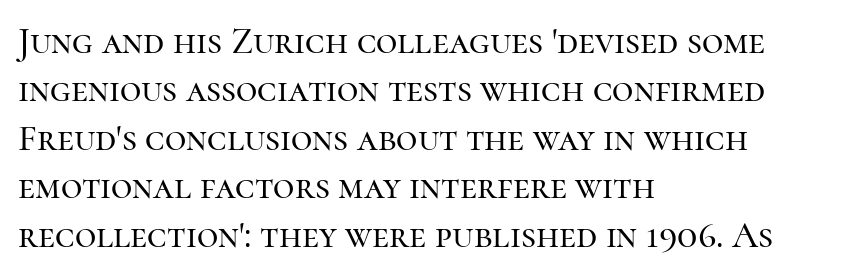
The image shows 37 px serif type, upright; set left-aligned, normal line spacing (1.31x), normal letter spacing, not underlined; high stroke contrast and a medium x-height.
